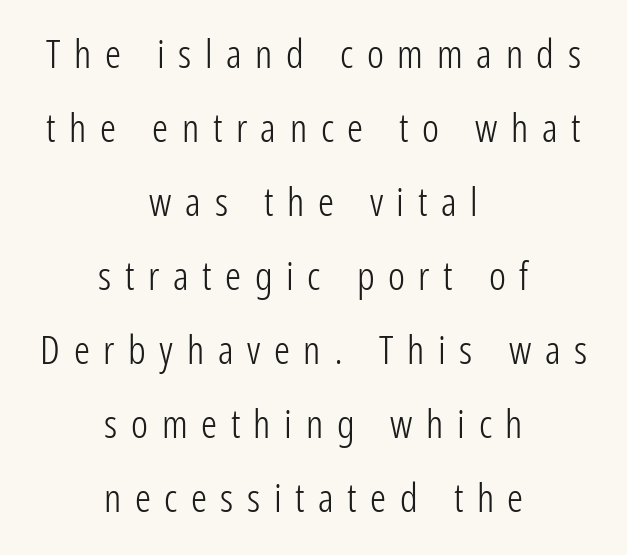
Q: Is the text bold? A: No.
Q: Is the text italic (slanted)? A: No, it is upright.
Q: Is the typeface a serif or a sans-serif typeface? A: Sans-serif.
Q: Is the text underlined? A: No.
Q: How is the paragraph aligned? A: Centered.
Q: Is the spacing between letters normal or unusually wide? A: Unusually wide.
Q: Width (condensed, normal, or wide)? A: Condensed.
Q: Stroke contrast? A: Low.
Q: x-height? A: Medium.
Q: Monospaced? A: No.
